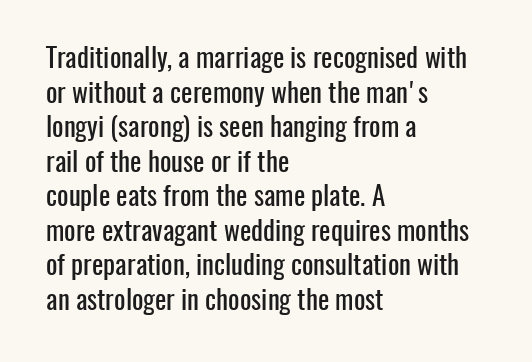
Q: Is the text italic (slanted)? A: No, it is upright.
Q: Is the text underlined? A: No.
Q: How is the paragraph aligned? A: Left-aligned.
Q: Is the spacing between letters normal or unusually wide? A: Normal.
Q: Is the spacing between lines tight, normal or loose? A: Normal.
